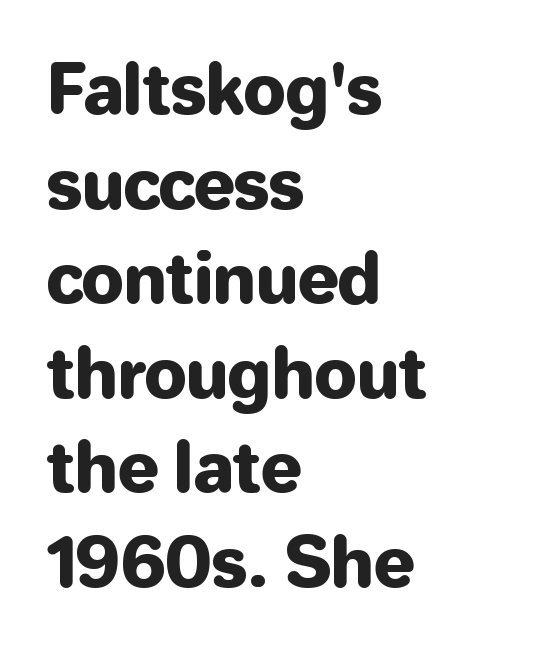
Q: Is the text italic (slanted)? A: No, it is upright.
Q: Is the typeface a serif or a sans-serif typeface? A: Sans-serif.
Q: Is the text underlined? A: No.
Q: How is the paragraph aligned? A: Left-aligned.
Q: Is the spacing between letters normal or unusually wide? A: Normal.
Q: Is the spacing between lines tight, normal or loose? A: Normal.
Q: Width (condensed, normal, or wide)? A: Normal.
Q: Stroke contrast? A: Low.
Q: x-height? A: Medium.
Q: Monospaced? A: No.
